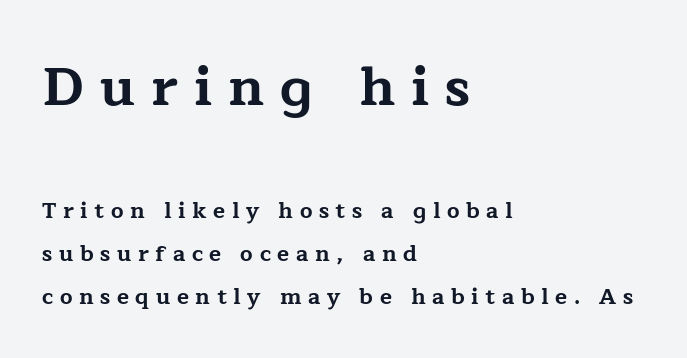
Q: Is the text bold? A: Yes.
Q: Is the text italic (slanted)? A: No, it is upright.
Q: Is the typeface a serif or a sans-serif typeface? A: Serif.
Q: Is the text underlined? A: No.
Q: How is the paragraph aligned? A: Left-aligned.
Q: Is the spacing between letters normal or unusually wide? A: Unusually wide.
Q: Is the spacing between lines tight, normal or loose? A: Loose.
Q: Which block of text is set in a larger size, the first (top) or the second (bottom)? A: The first (top) one.
Q: Width (condensed, normal, or wide)? A: Wide.
Q: Stroke contrast? A: Low.
Q: x-height? A: Medium.
Q: Monospaced? A: No.
